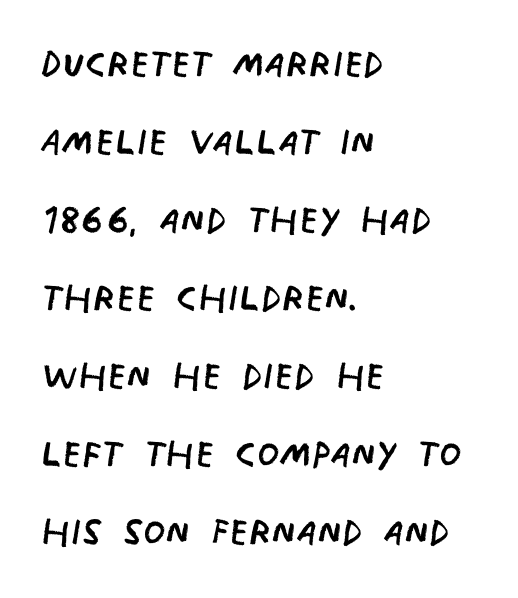
{"serif": "no", "bold": "no", "weight": "regular", "width": "condensed", "stroke_contrast": "low", "x_height": "large", "monospaced": "no", "underline": "no", "align": "left", "line_spacing": "normal", "line_spacing_ratio": 1.53, "letter_spacing": "normal", "letter_spacing_em": 0.0, "glyph_px": 51}
